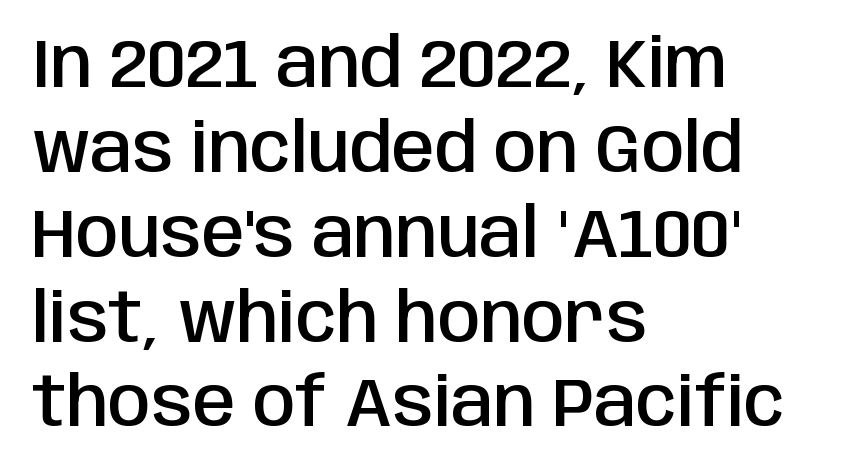
A typesetter would mark this as roman, not italic. The font is running at a semibold setting, under full bold. Proportional: the letters do not fall into vertical columns. Does the type have serifs? No, each stem ends abruptly. If you drew a ruler down the left edge, every line would touch it.
